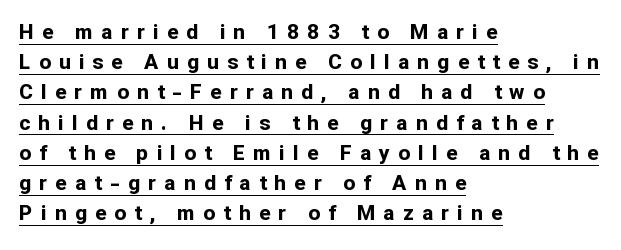
{"italic": "no", "bold": "yes", "underline": "yes", "align": "left", "line_spacing": "normal", "line_spacing_ratio": 1.44, "letter_spacing": "wide", "letter_spacing_em": 0.39, "glyph_px": 21}
